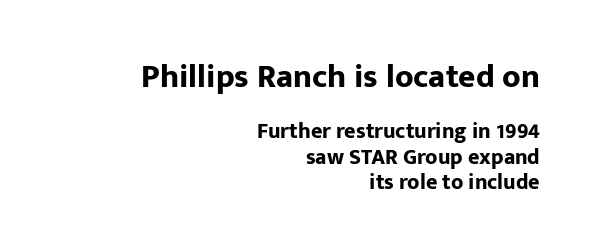
Q: Is the text bold? A: Yes.
Q: Is the text italic (slanted)? A: No, it is upright.
Q: Is the typeface a serif or a sans-serif typeface? A: Sans-serif.
Q: Is the text underlined? A: No.
Q: How is the paragraph aligned? A: Right-aligned.
Q: Is the spacing between letters normal or unusually wide? A: Normal.
Q: Is the spacing between lines tight, normal or loose? A: Tight.
Q: Which block of text is set in a larger size, the first (top) or the second (bottom)? A: The first (top) one.
Q: Width (condensed, normal, or wide)? A: Normal.
Q: Stroke contrast? A: Low.
Q: x-height? A: Medium.
Q: Monospaced? A: No.
